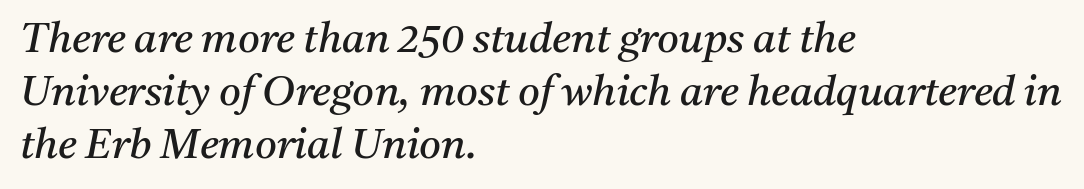
{"serif": "yes", "italic": "yes", "lean": "right", "slant_degrees": 11, "bold": "no", "weight": "regular", "width": "normal", "stroke_contrast": "medium", "x_height": "medium", "monospaced": "no", "underline": "no", "align": "left", "line_spacing": "normal", "line_spacing_ratio": 1.26, "letter_spacing": "normal", "letter_spacing_em": 0.0, "glyph_px": 42}
